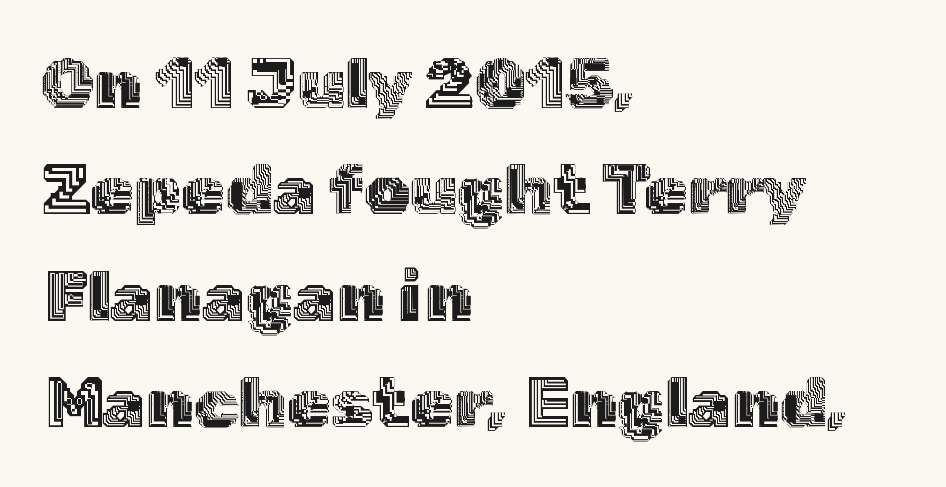
Q: Is the text italic (slanted)? A: No, it is upright.
Q: Is the text underlined? A: No.
Q: How is the paragraph aligned? A: Left-aligned.
Q: Is the spacing between letters normal or unusually wide? A: Normal.
Q: Is the spacing between lines tight, normal or loose? A: Normal.
Q: Width (condensed, normal, or wide)? A: Normal.
Q: x-height? A: Medium.
Q: Monospaced? A: No.
